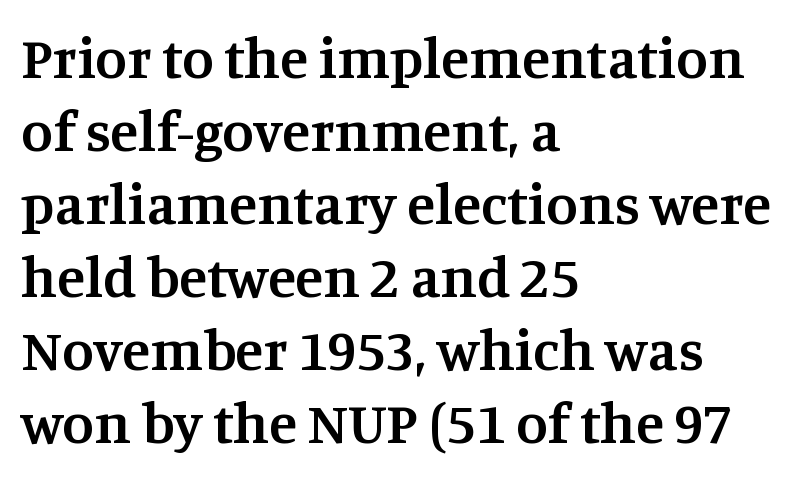
The image shows 58 px semibold serif type, upright; set left-aligned, normal line spacing (1.26x), normal letter spacing, not underlined; medium stroke contrast and a large x-height.
